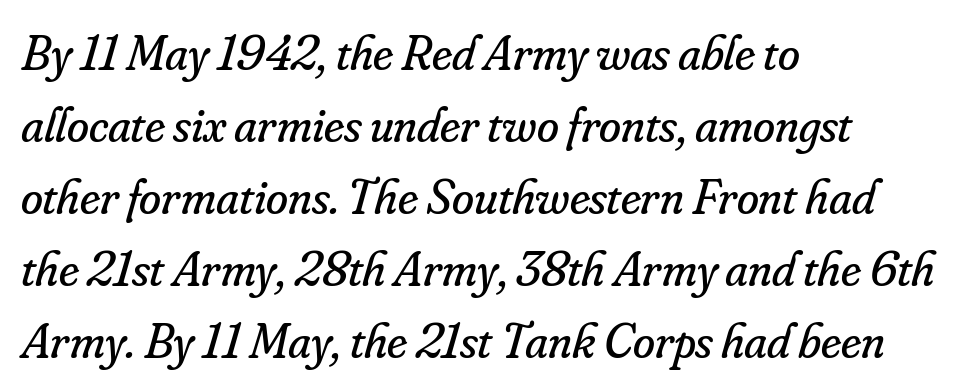
The image shows 50 px regular-weight serif type, italic (leaning right); set left-aligned, normal line spacing (1.44x), normal letter spacing, not underlined; low stroke contrast and a small x-height.
